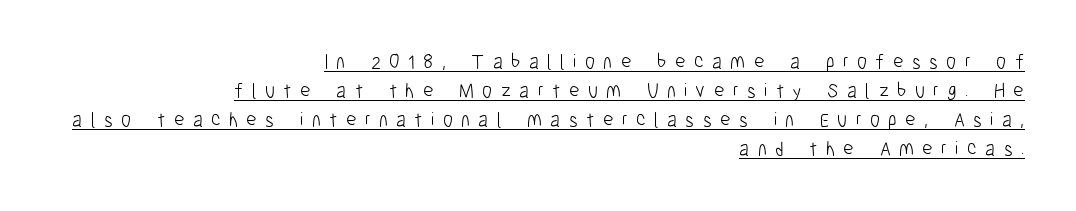
{"italic": "no", "bold": "no", "underline": "yes", "align": "right", "line_spacing": "normal", "line_spacing_ratio": 1.45, "letter_spacing": "wide", "letter_spacing_em": 0.42, "glyph_px": 20}
